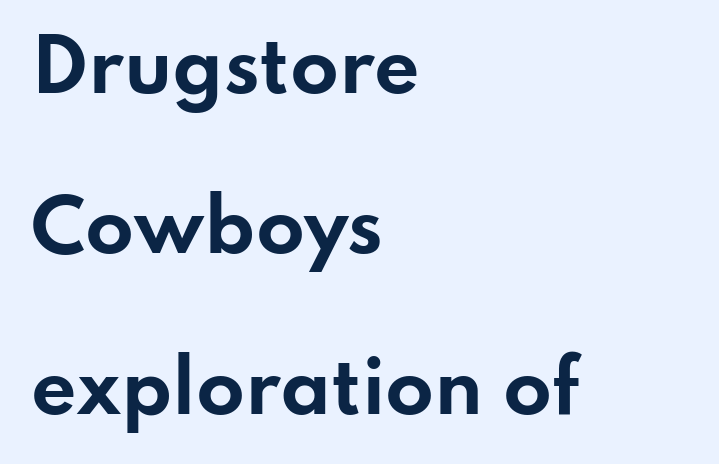
Q: Is the text bold? A: Yes.
Q: Is the text italic (slanted)? A: No, it is upright.
Q: Is the typeface a serif or a sans-serif typeface? A: Sans-serif.
Q: Is the text underlined? A: No.
Q: How is the paragraph aligned? A: Left-aligned.
Q: Is the spacing between letters normal or unusually wide? A: Normal.
Q: Is the spacing between lines tight, normal or loose? A: Loose.
Q: Width (condensed, normal, or wide)? A: Wide.
Q: Stroke contrast? A: Low.
Q: x-height? A: Small.
Q: Monospaced? A: No.
